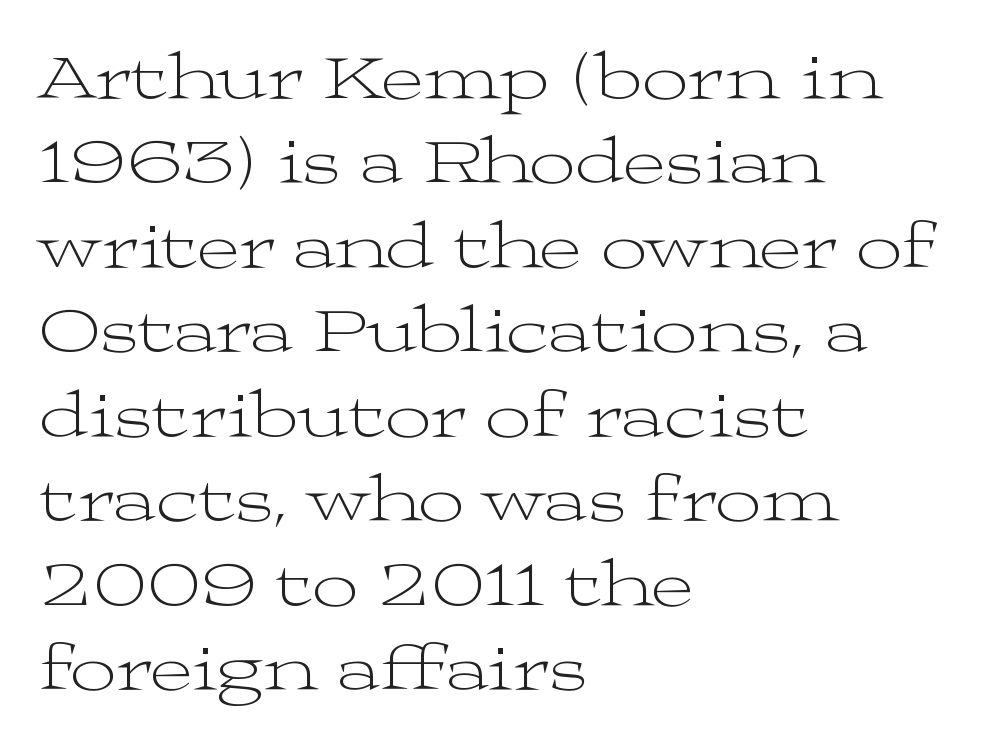
The lines in this sample share a left origin and differ only in where they stop. The foot of each line stays bare and open. The weight tops out at a normal text grade. Look at the bottom of the vertical strokes: they flare into serifs here. What stands out about the letter spacing? Nothing — it is the standard amount.
